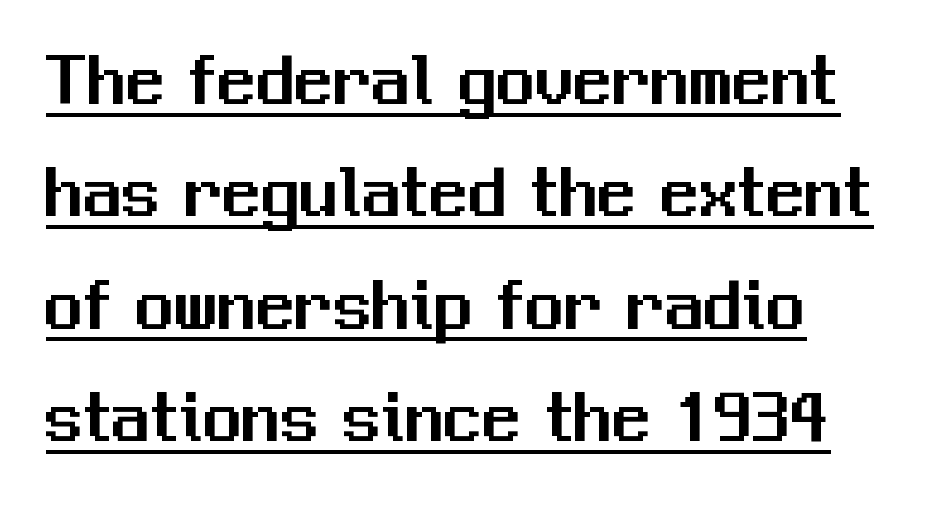
The image shows 77 px sans-serif type, upright; set left-aligned, normal line spacing (1.46x), normal letter spacing, underlined; medium stroke contrast and a medium x-height.
